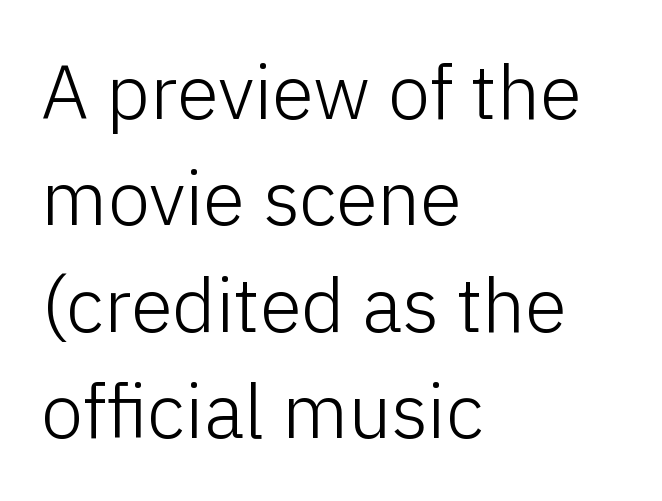
{"serif": "no", "italic": "no", "bold": "no", "weight": "light", "width": "normal", "stroke_contrast": "low", "x_height": "medium", "monospaced": "no", "underline": "no", "align": "left", "line_spacing": "normal", "line_spacing_ratio": 1.4, "letter_spacing": "normal", "letter_spacing_em": 0.0, "glyph_px": 76}
